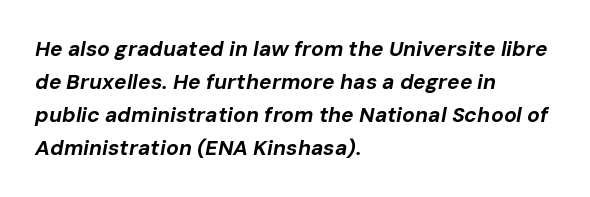
{"italic": "yes", "lean": "right", "slant_degrees": 10, "bold": "yes", "underline": "no", "align": "left", "line_spacing": "normal", "line_spacing_ratio": 1.57, "letter_spacing": "normal", "letter_spacing_em": 0.0, "glyph_px": 21}
